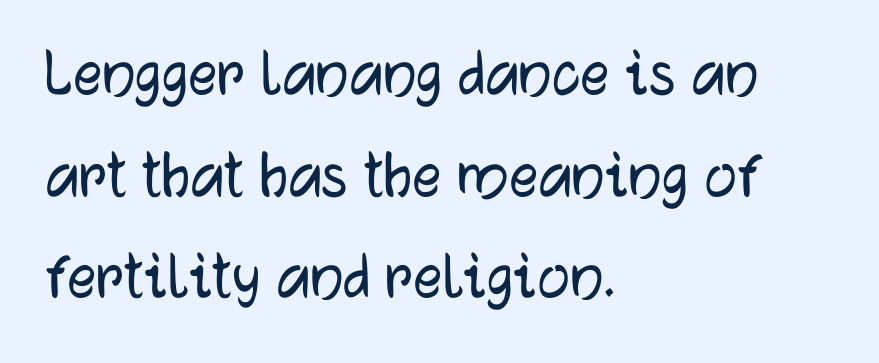
{"serif": "no", "italic": "no", "width": "normal", "stroke_contrast": "low", "x_height": "medium", "monospaced": "no", "underline": "no", "align": "left", "line_spacing": "normal", "line_spacing_ratio": 1.41, "letter_spacing": "normal", "letter_spacing_em": 0.0, "glyph_px": 72}
